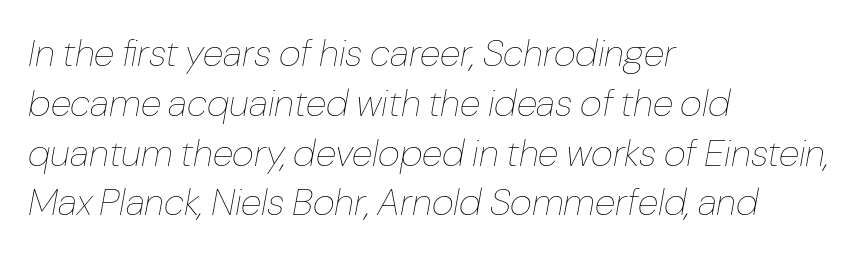
The image shows 38 px thin type, italic (leaning right); set left-aligned, normal line spacing (1.31x), normal letter spacing, not underlined; low stroke contrast and a medium x-height.
